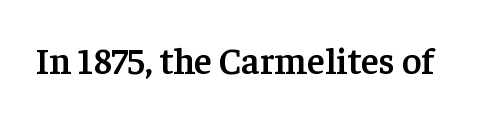
The image shows 37 px semibold serif type, upright; set normal letter spacing, not underlined; low stroke contrast and a medium x-height.
